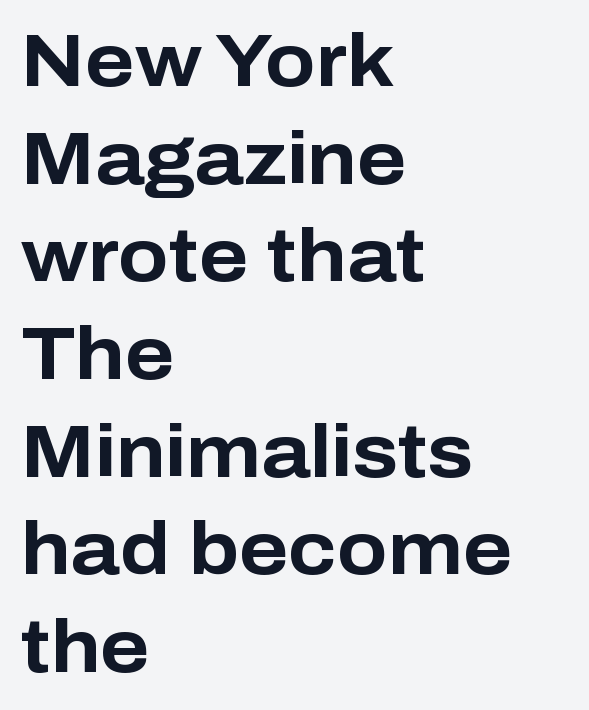
Nope, no serifs anywhere on these letters. Anything drawn beneath the words? Only blank space. A student would call this left alignment; a typographer would say flush left, rag right. The horizontal fit of the characters is conventional and even.
